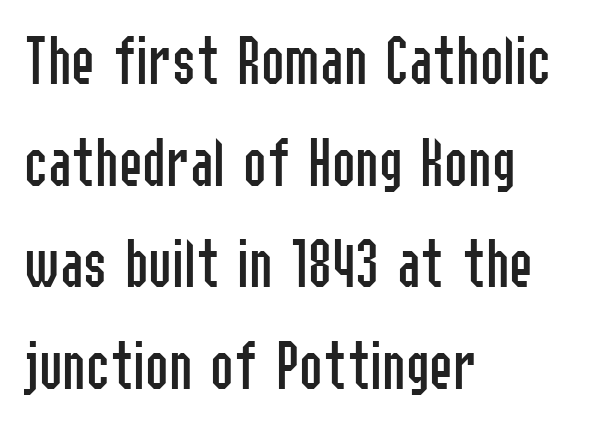
{"serif": "no", "italic": "no", "bold": "no", "weight": "regular", "width": "condensed", "stroke_contrast": "low", "x_height": "medium", "monospaced": "no", "underline": "no", "align": "left", "line_spacing": "normal", "line_spacing_ratio": 1.43, "letter_spacing": "normal", "letter_spacing_em": 0.0, "glyph_px": 71}
